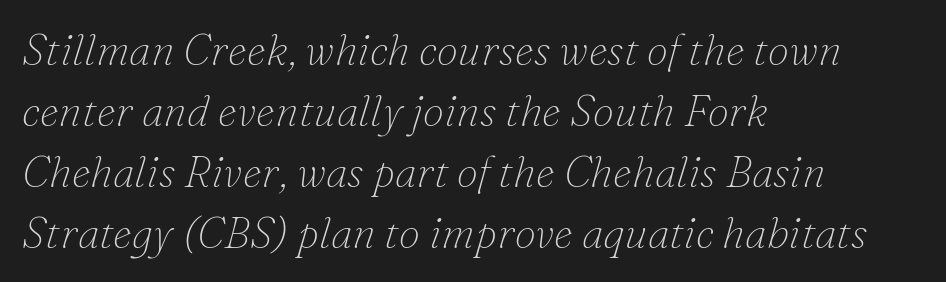
The image shows 43 px thin serif type, italic (leaning right); set left-aligned, normal line spacing (1.42x), normal letter spacing, not underlined; low stroke contrast and a small x-height.
